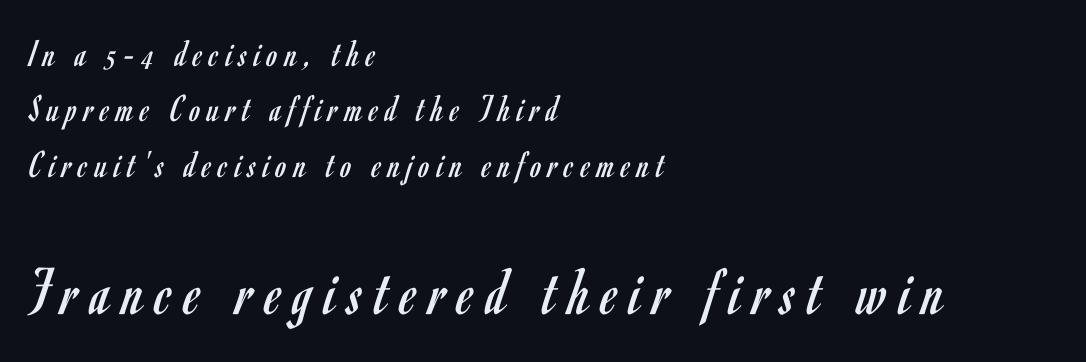
Q: Is the text bold? A: No.
Q: Is the text italic (slanted)? A: Yes.
Q: Is the typeface a serif or a sans-serif typeface? A: Sans-serif.
Q: Is the text underlined? A: No.
Q: How is the paragraph aligned? A: Left-aligned.
Q: Is the spacing between lines tight, normal or loose? A: Normal.
Q: Which block of text is set in a larger size, the first (top) or the second (bottom)? A: The second (bottom) one.
Q: Width (condensed, normal, or wide)? A: Condensed.
Q: Stroke contrast? A: Low.
Q: x-height? A: Small.
Q: Monospaced? A: No.
